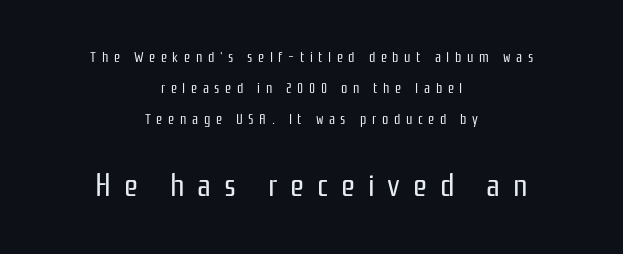
The image shows 32 px regular-weight, condensed sans-serif type, upright; set centered, loose line spacing (2.21x), unusually wide letter spacing (+0.4 em), not underlined; the second (bottom) block is 2.29x larger; low stroke contrast and a medium x-height.
